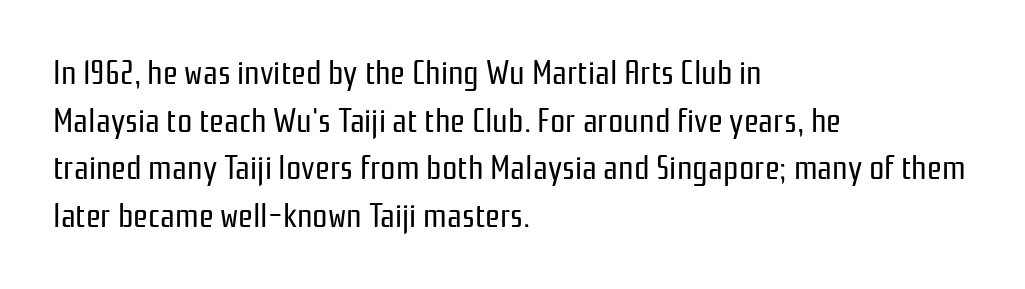
Q: Is the text bold? A: No.
Q: Is the text italic (slanted)? A: No, it is upright.
Q: Is the typeface a serif or a sans-serif typeface? A: Sans-serif.
Q: Is the text underlined? A: No.
Q: How is the paragraph aligned? A: Left-aligned.
Q: Is the spacing between letters normal or unusually wide? A: Normal.
Q: Is the spacing between lines tight, normal or loose? A: Normal.
Q: Width (condensed, normal, or wide)? A: Condensed.
Q: Stroke contrast? A: Low.
Q: x-height? A: Medium.
Q: Monospaced? A: No.
